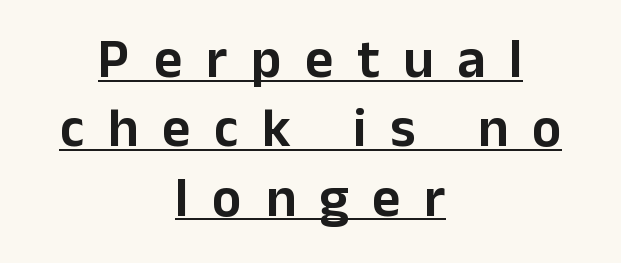
The image shows 55 px sans-serif type, upright; set centered, normal line spacing (1.26x), unusually wide letter spacing (+0.43 em), underlined; low stroke contrast and a medium x-height.
